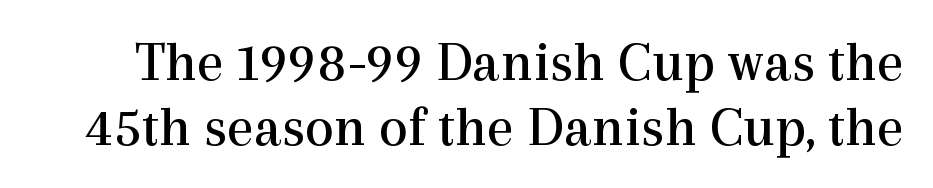
The image shows 58 px regular-weight serif type, upright; set tight line spacing (1.12x), normal letter spacing, not underlined; a medium x-height.
